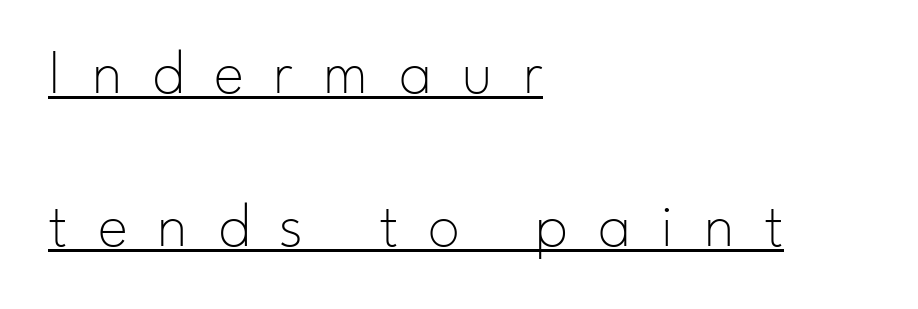
The sample's only ornament is a line tracing under the words. What kind of face is this? One without serifs — a sans. The font's upright variant was chosen for this text. Leading is clearly above the norm, producing a sparse column. No chunkiness to these letters — they're not bold. You could only call the tracking loose — the letters float apart.
